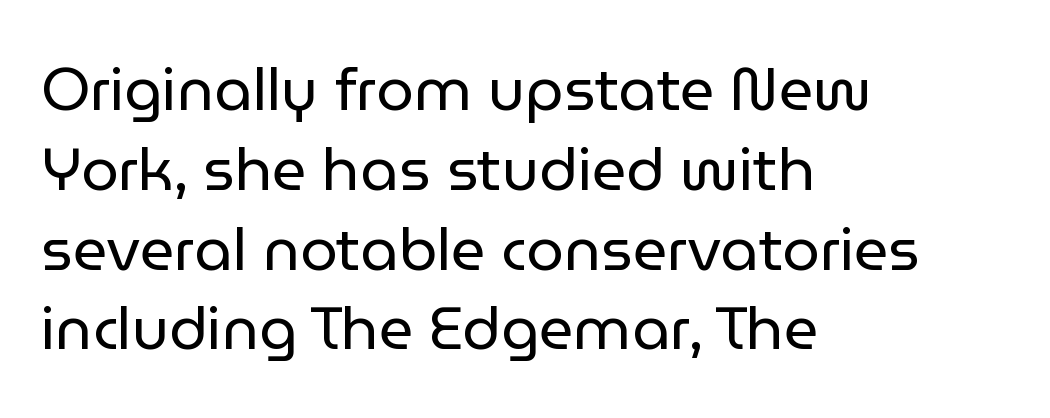
The image shows 60 px regular-weight sans-serif type, upright; set left-aligned, normal line spacing (1.33x), normal letter spacing, not underlined; low stroke contrast and a medium x-height.
